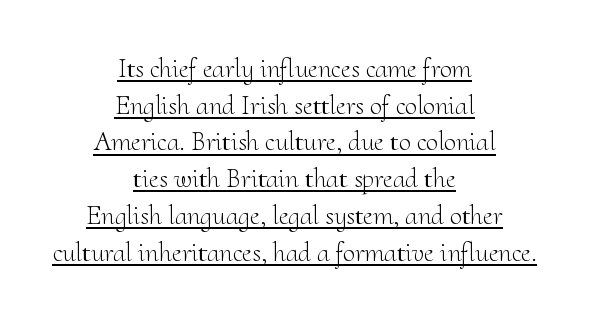
{"italic": "no", "bold": "no", "underline": "yes", "align": "center", "line_spacing": "normal", "line_spacing_ratio": 1.36, "letter_spacing": "normal", "letter_spacing_em": 0.0, "glyph_px": 27}
